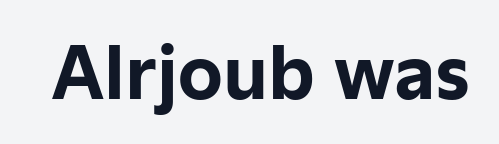
The image shows 71 px bold sans-serif type, upright; set normal letter spacing, not underlined; low stroke contrast and a medium x-height.
